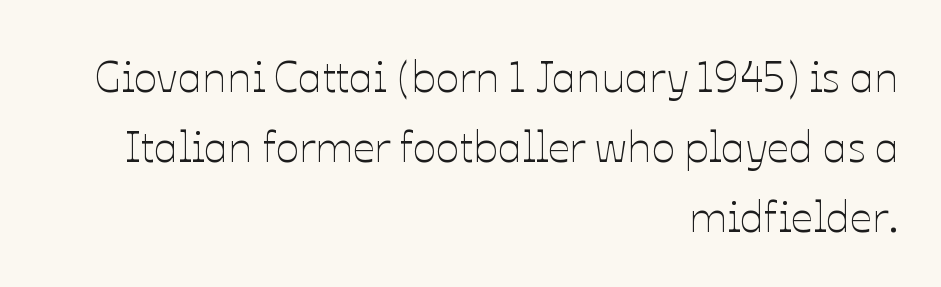
Varying glyph widths throughout — classic text-font behaviour. Descenders are the only things crossing below the line. Evenly set lines give the paragraph a standard silhouette. Does the lettering tilt? It doesn't — this is upright.
